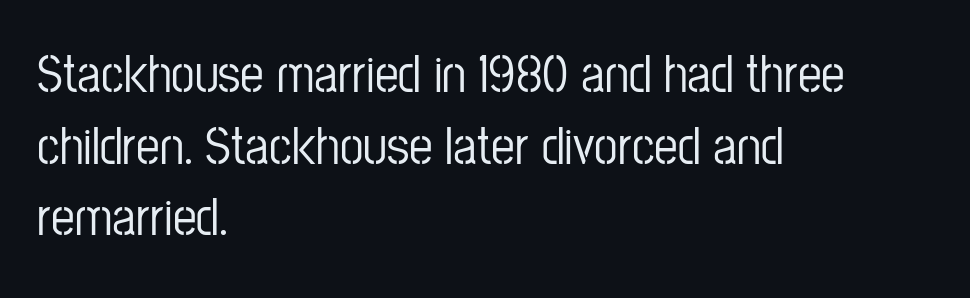
Q: Is the text italic (slanted)? A: No, it is upright.
Q: Is the typeface a serif or a sans-serif typeface? A: Sans-serif.
Q: Is the text underlined? A: No.
Q: How is the paragraph aligned? A: Left-aligned.
Q: Is the spacing between letters normal or unusually wide? A: Normal.
Q: Is the spacing between lines tight, normal or loose? A: Normal.
Q: Width (condensed, normal, or wide)? A: Condensed.
Q: Stroke contrast? A: Low.
Q: x-height? A: Medium.
Q: Monospaced? A: No.
